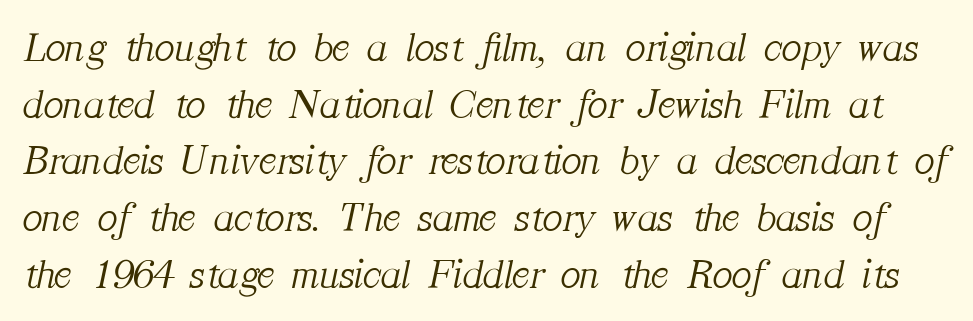
The image shows 42 px light serif type, italic (leaning right); set normal line spacing (1.35x), normal letter spacing, not underlined; medium stroke contrast and a medium x-height.
